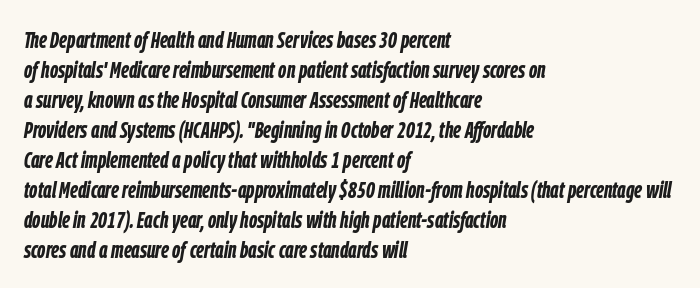
{"italic": "yes", "lean": "right", "slant_degrees": 9, "bold": "yes", "underline": "no", "align": "left", "line_spacing": "normal", "line_spacing_ratio": 1.25, "letter_spacing": "normal", "letter_spacing_em": 0.0, "glyph_px": 24}
